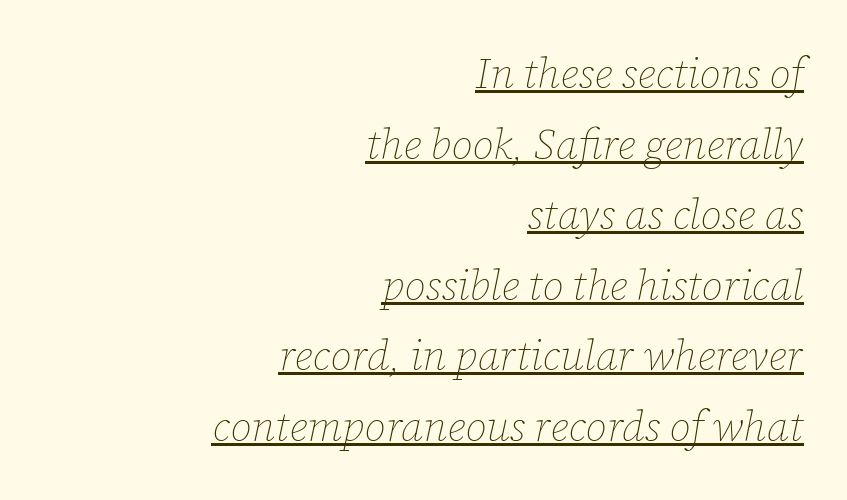
One-word summary of the alignment: right. Does the lettering tilt? It does — this is italic. What's the leading like? Ordinary, nothing unusual. Inter-character spacing is left at the font's built-in metrics. Spacing verdict: proportional, widths tailored to each character.
